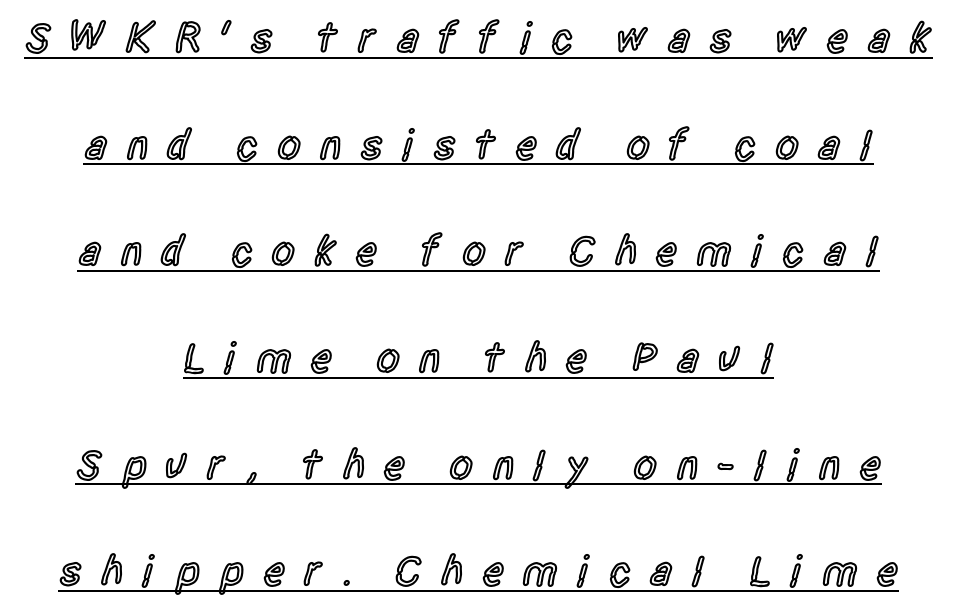
Is this a sans? Yes — the strokes have no serifs. The letterforms stand isolated, each surrounded by extra space. Successive baselines arrive slowly, with a big drop between each. Emphasis is given by a line drawn under the lettering. Alignment: centered.
